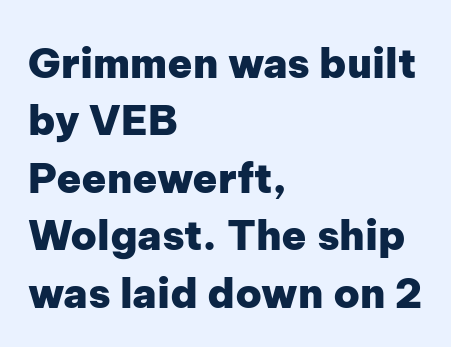
Interline gaps are of average width in this sample. A clean baseline with only descenders dipping below it. How are the letters spaced? Ordinarily, with no added tracking. Varying glyph widths throughout — classic text-font behaviour. This is heavy type, rendered in bold.
